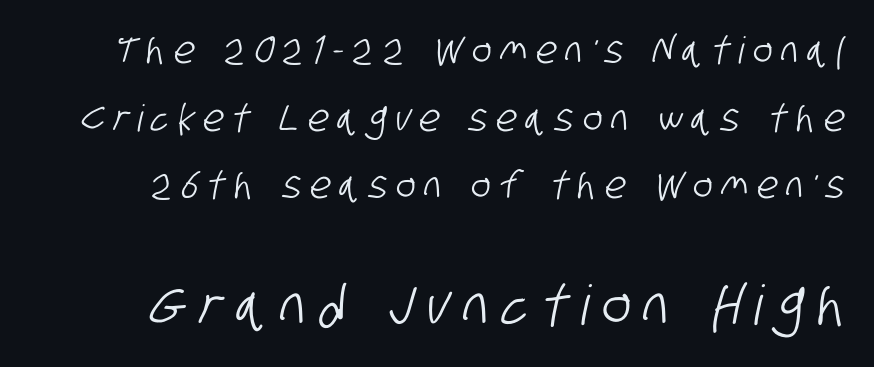
This layout puts the modest block above and the oversized block below. Type style note: lacks serifs. Decoration check: the copy has no underline. In terms of letterspacing, this is a distinctly airy, spread setting.
